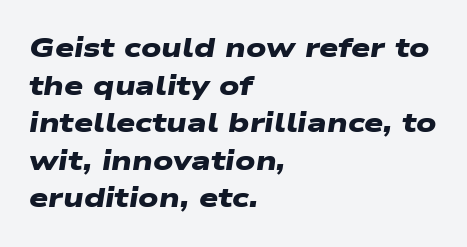
The image shows 27 px bold type; set left-aligned, normal line spacing (1.39x), normal letter spacing, not underlined.
